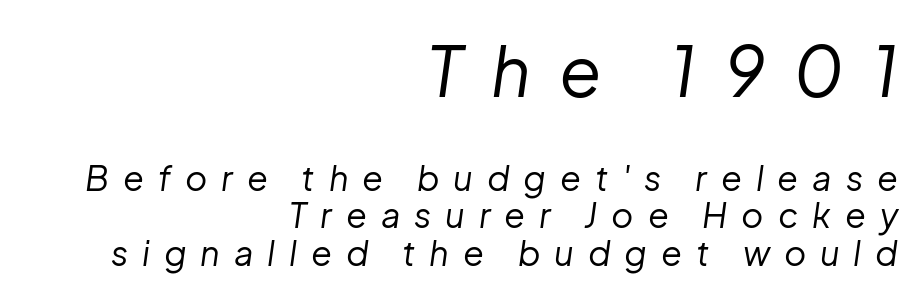
The image shows 69 px regular-weight type, italic (leaning right); set right-aligned, tight line spacing (1.09x), unusually wide letter spacing (+0.41 em), not underlined; the first (top) block is 2.03x larger; low stroke contrast and a medium x-height.
